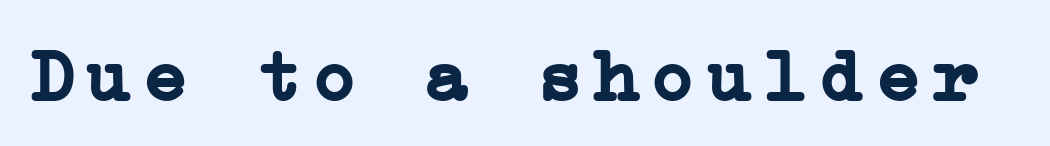
The image shows 75 px semibold serif type, upright; set not underlined; low stroke contrast and a medium x-height.
